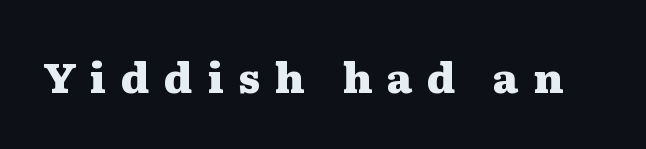
Each glyph is drawn with heavy, bold strokes. You could only call the tracking loose — the letters float apart. Varying glyph widths throughout — classic text-font behaviour. The gap between lines stays unmarked. The passage shown is typeset with a serif family. The axis of the letterforms is exactly vertical.
